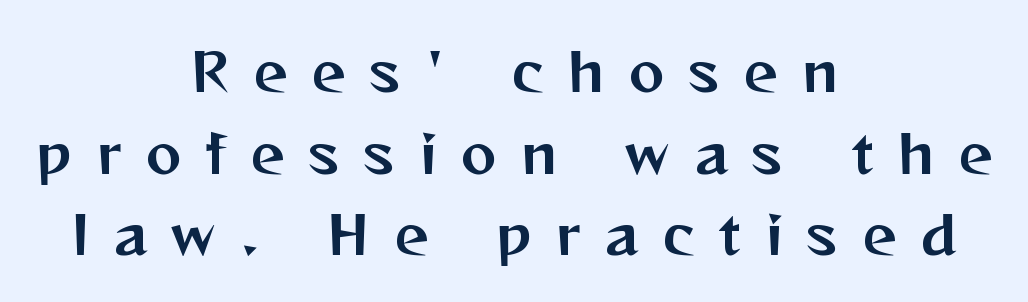
Q: Is the text italic (slanted)? A: No, it is upright.
Q: Is the typeface a serif or a sans-serif typeface? A: Sans-serif.
Q: Is the text underlined? A: No.
Q: How is the paragraph aligned? A: Centered.
Q: Is the spacing between letters normal or unusually wide? A: Unusually wide.
Q: Is the spacing between lines tight, normal or loose? A: Normal.
Q: Width (condensed, normal, or wide)? A: Normal.
Q: Stroke contrast? A: Medium.
Q: x-height? A: Medium.
Q: Monospaced? A: No.
